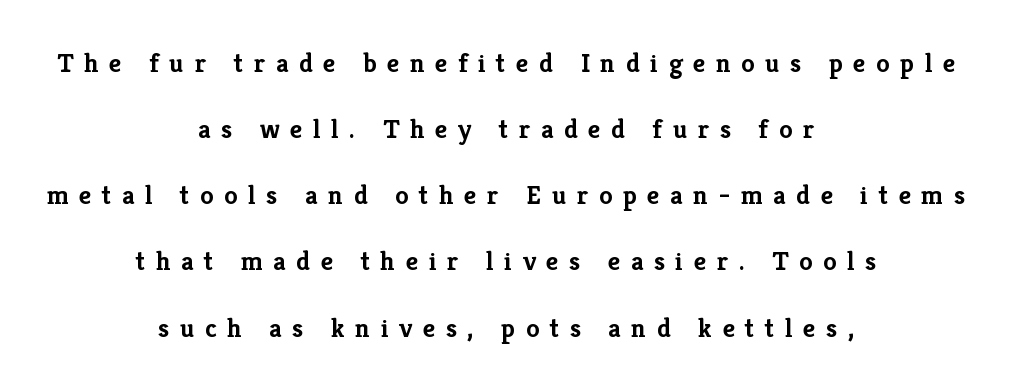
The image shows 27 px bold type, upright; set centered, loose line spacing (2.45x), unusually wide letter spacing (+0.39 em), not underlined.
